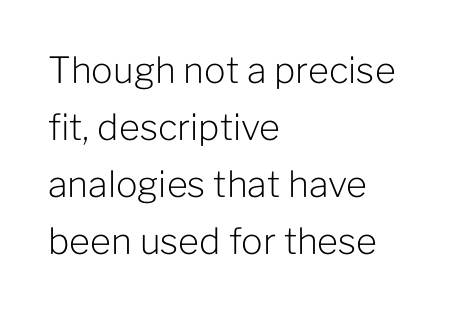
Summary of vertical rhythm: regular, with standard interline spacing. Line starts are locked; line ends wander. Style check: upright. Descender tails drop into unmarked territory. The face looks like a standard text weight, possibly lighter. The characters display no serif detailing; their extremities are plain.
